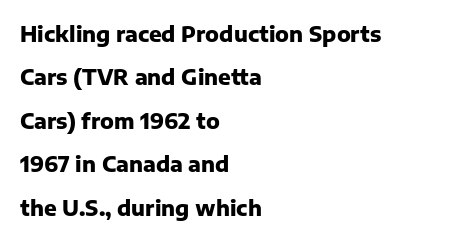
Q: Is the text bold? A: Yes.
Q: Is the text italic (slanted)? A: No, it is upright.
Q: Is the text underlined? A: No.
Q: How is the paragraph aligned? A: Left-aligned.
Q: Is the spacing between letters normal or unusually wide? A: Normal.
Q: Is the spacing between lines tight, normal or loose? A: Loose.
